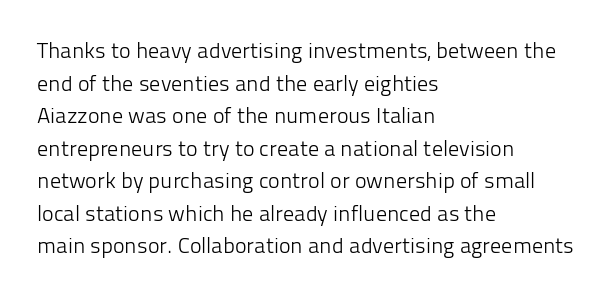
Rows of type keep a routine distance in the vertical direction. The space beneath each line is pristine and unruled. Which margin do the lines hug? The left one — the right edge is uneven. The letterforms sit shoulder to shoulder at normal distance.
